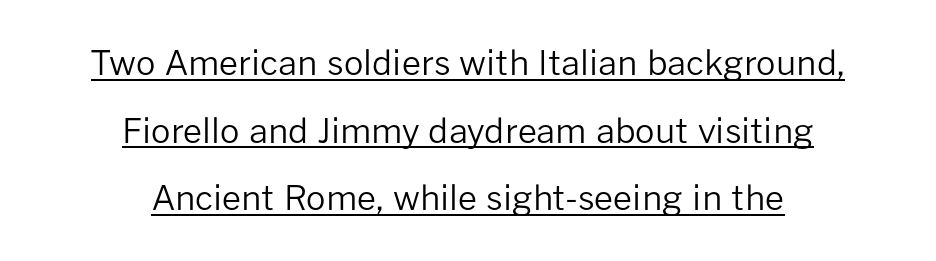
{"serif": "no", "italic": "no", "bold": "no", "weight": "regular", "width": "normal", "stroke_contrast": "low", "x_height": "medium", "monospaced": "no", "underline": "yes", "align": "center", "line_spacing": "loose", "line_spacing_ratio": 1.99, "letter_spacing": "normal", "letter_spacing_em": 0.0, "glyph_px": 34}
